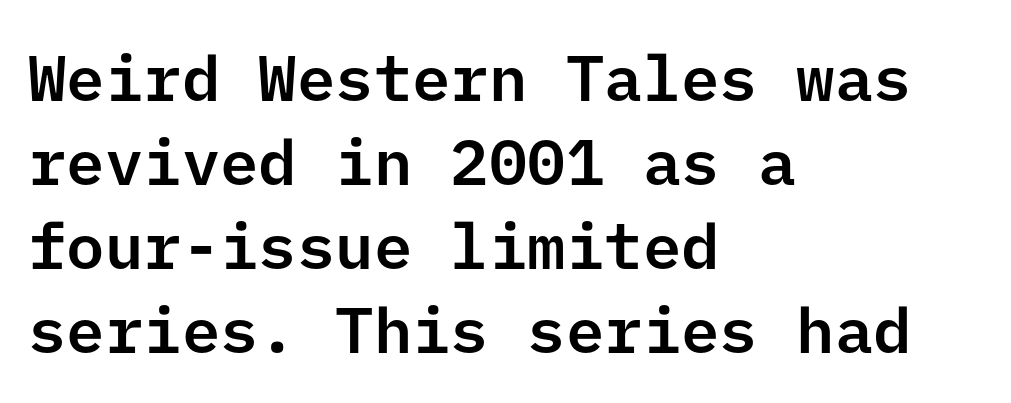
Q: Is the text italic (slanted)? A: No, it is upright.
Q: Is the typeface a serif or a sans-serif typeface? A: Sans-serif.
Q: Is the text underlined? A: No.
Q: How is the paragraph aligned? A: Left-aligned.
Q: Is the spacing between letters normal or unusually wide? A: Normal.
Q: Is the spacing between lines tight, normal or loose? A: Normal.
Q: Width (condensed, normal, or wide)? A: Normal.
Q: Stroke contrast? A: Low.
Q: x-height? A: Medium.
